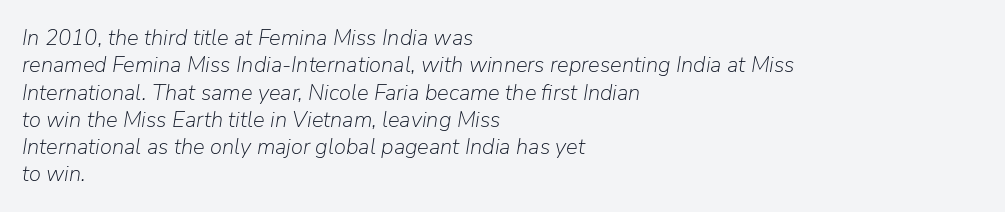
Q: Is the text bold? A: No.
Q: Is the text italic (slanted)? A: Yes, it leans right by about 9 degrees.
Q: Is the text underlined? A: No.
Q: How is the paragraph aligned? A: Left-aligned.
Q: Is the spacing between letters normal or unusually wide? A: Normal.
